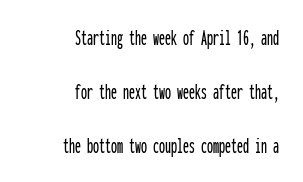
Glyph-to-glyph distance matches everyday printed text. Leading is clearly above the norm, producing a sparse column. Clear beneath every line of the passage. Posture: straight, roman, zero tilt. Layout note: lines flush right.
